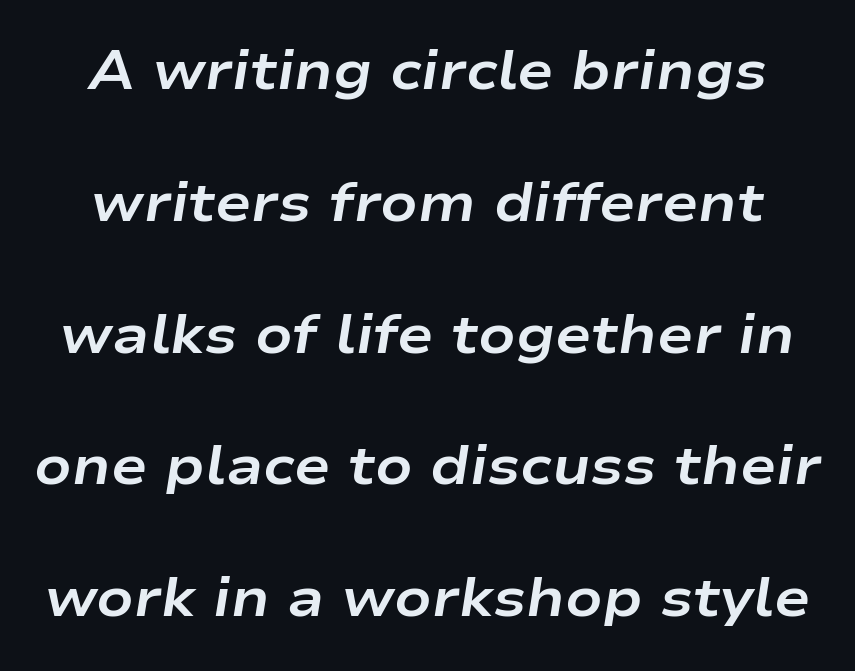
Q: Is the text bold? A: Yes.
Q: Is the text italic (slanted)? A: Yes, it leans right by about 9 degrees.
Q: Is the text underlined? A: No.
Q: Is the spacing between letters normal or unusually wide? A: Normal.
Q: Is the spacing between lines tight, normal or loose? A: Loose.
Q: Width (condensed, normal, or wide)? A: Wide.
Q: Stroke contrast? A: Low.
Q: x-height? A: Medium.
Q: Monospaced? A: No.
